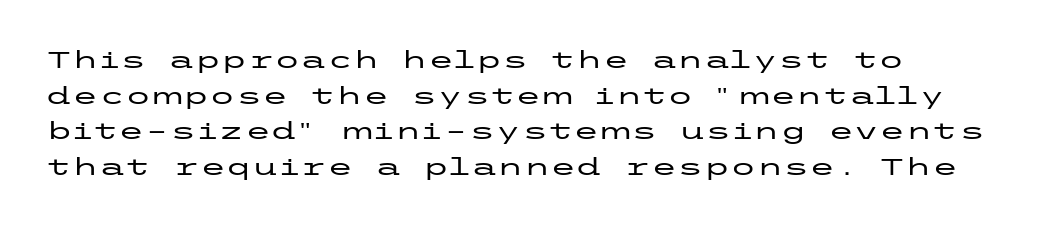
The lettering holds an erect, upright posture throughout. Inter-character spacing is left at the font's built-in metrics. The glyphs are unaccompanied by any horizontal stroke below them. Horizontal alignment here is leftward, the default for most running prose. Is there much room between lines? A standard amount, neither cramped nor airy.
